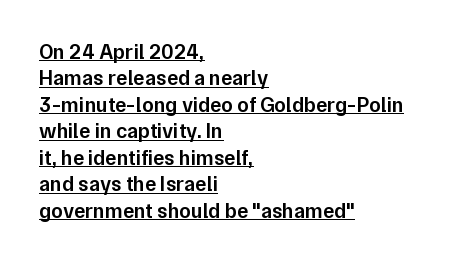
{"italic": "no", "bold": "semi", "underline": "yes", "align": "left", "line_spacing": "normal", "line_spacing_ratio": 1.26, "letter_spacing": "normal", "letter_spacing_em": 0.0, "glyph_px": 21}
